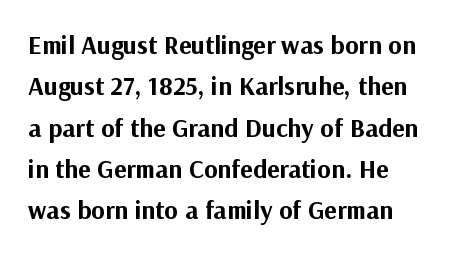
{"italic": "no", "bold": "yes", "underline": "no", "line_spacing": "normal", "line_spacing_ratio": 1.59, "letter_spacing": "normal", "letter_spacing_em": 0.0, "glyph_px": 26}
